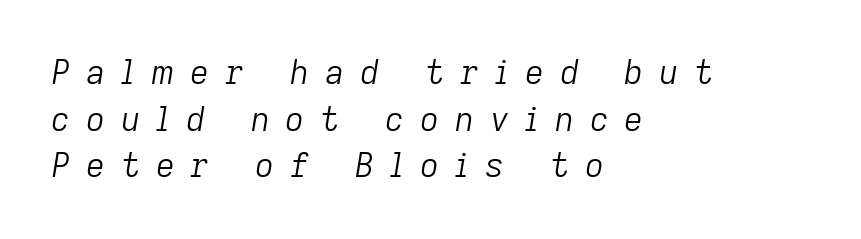
{"italic": "yes", "lean": "right", "slant_degrees": 9, "bold": "no", "weight": "light", "width": "normal", "stroke_contrast": "low", "x_height": "medium", "monospaced": "no", "underline": "no", "align": "left", "line_spacing": "normal", "line_spacing_ratio": 1.41, "letter_spacing": "wide", "letter_spacing_em": 0.48, "glyph_px": 33}
